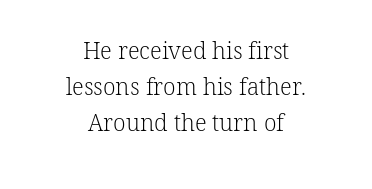
The image shows 23 px text type, upright; set centered, normal line spacing (1.57x), normal letter spacing, not underlined.
